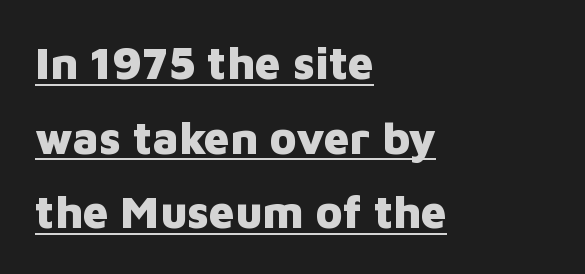
Vertically, the passage feels balanced, rows spaced as you'd expect. The passage shown is typed in a proportional face where columns would drift. Which margin do the lines hug? The left one — the right edge is uneven. No feet cap the strokes, marking this as sans-serif type. Typesetter's note: full bold, strokes at maximum text heaviness. If you drew a line through each stem, it would be perfectly vertical.
